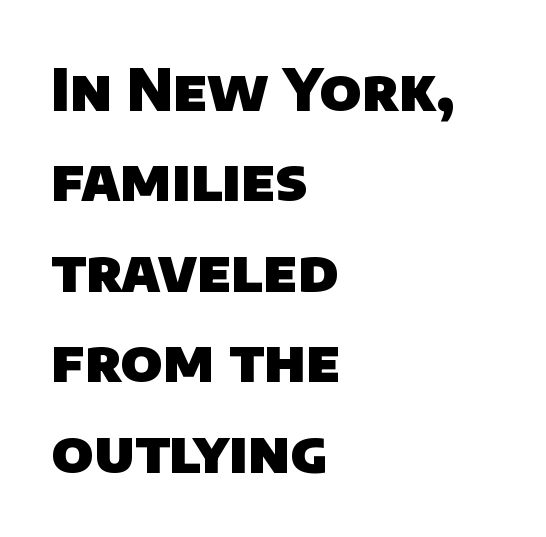
{"serif": "no", "bold": "yes", "weight": "heavy", "width": "normal", "stroke_contrast": "low", "x_height": "large", "monospaced": "no", "underline": "no", "align": "left", "line_spacing": "normal", "line_spacing_ratio": 1.56, "letter_spacing": "normal", "letter_spacing_em": 0.0, "glyph_px": 58}
